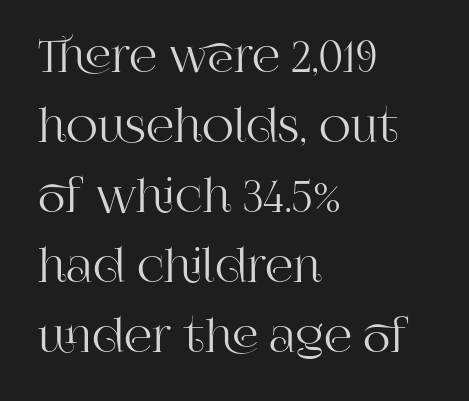
The image shows 44 px serif type, upright; set left-aligned, normal line spacing (1.59x), normal letter spacing, not underlined; high stroke contrast and a large x-height.
